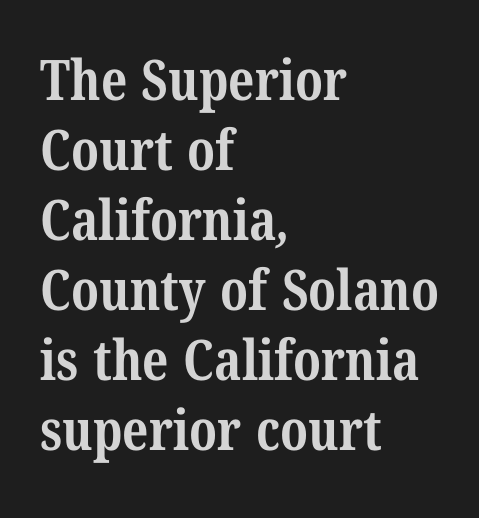
Q: Is the text bold? A: Yes.
Q: Is the typeface a serif or a sans-serif typeface? A: Serif.
Q: Is the text underlined? A: No.
Q: How is the paragraph aligned? A: Left-aligned.
Q: Is the spacing between letters normal or unusually wide? A: Normal.
Q: Is the spacing between lines tight, normal or loose? A: Normal.
Q: Width (condensed, normal, or wide)? A: Condensed.
Q: Stroke contrast? A: Medium.
Q: x-height? A: Medium.
Q: Monospaced? A: No.
